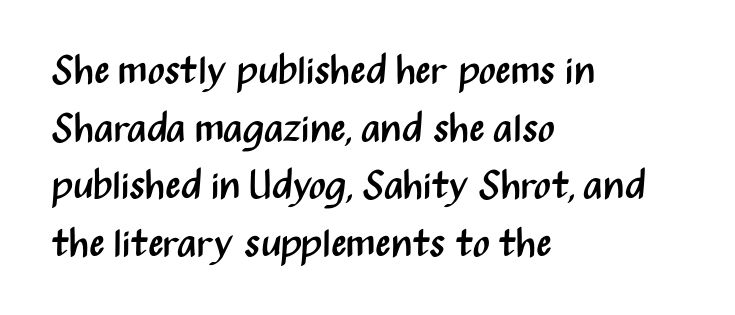
The strokes are not fattened; the text isn't bold. This is sans-serif lettering, the kind often seen on screens and signage. Whoever set this chose a conventional vertical rhythm. This sample uses plain, unmodified letter spacing. Visually the block forms a straight wall on the left and a jagged coastline on the right. Unlike italic type, these characters show no tilt at all.
